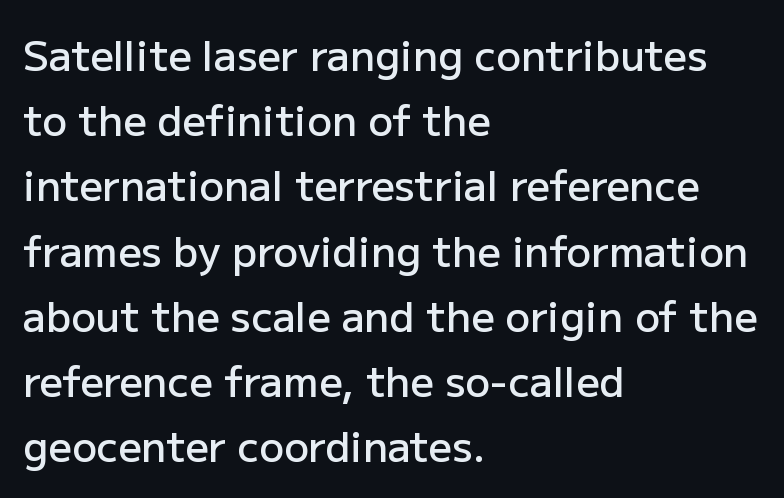
Varying glyph widths throughout — classic text-font behaviour. This rendering uses left alignment, leaving the right contour irregular. The type family on display is of the sans-serif kind. Characters remain perfectly vertical along every line. Standard letterfit; no display-style spreading of the glyphs.
